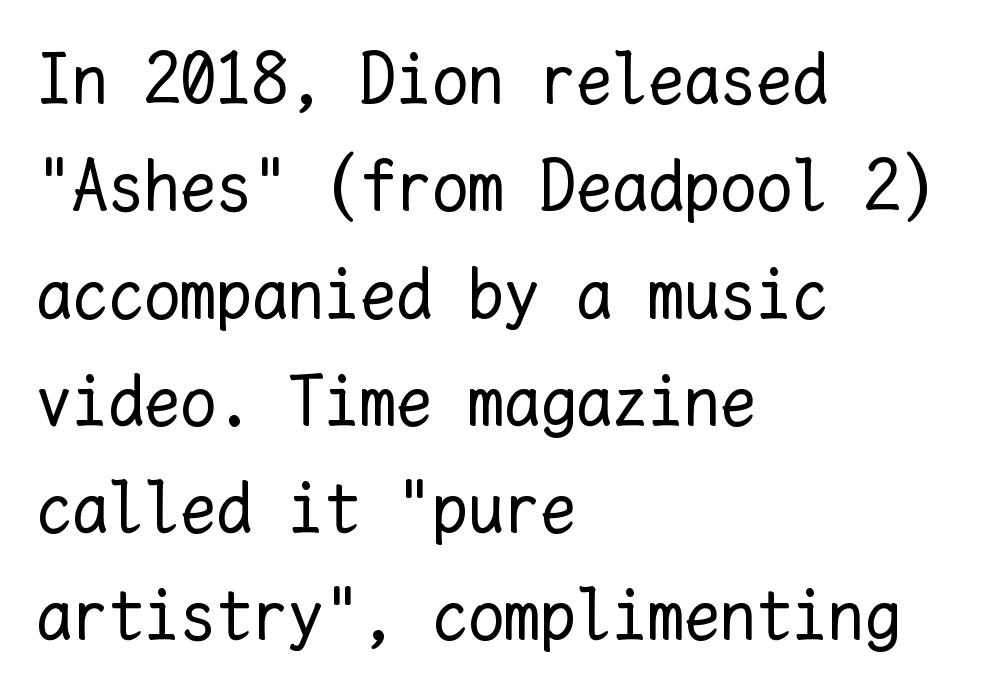
The image shows 72 px regular-weight type, upright, monospaced; set left-aligned, normal line spacing (1.49x), normal letter spacing, not underlined; low stroke contrast and a medium x-height.
